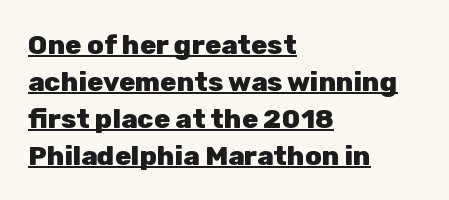
Q: Is the text bold? A: Yes.
Q: Is the text italic (slanted)? A: No, it is upright.
Q: Is the text underlined? A: Yes.
Q: How is the paragraph aligned? A: Left-aligned.
Q: Is the spacing between letters normal or unusually wide? A: Normal.
Q: Is the spacing between lines tight, normal or loose? A: Normal.
